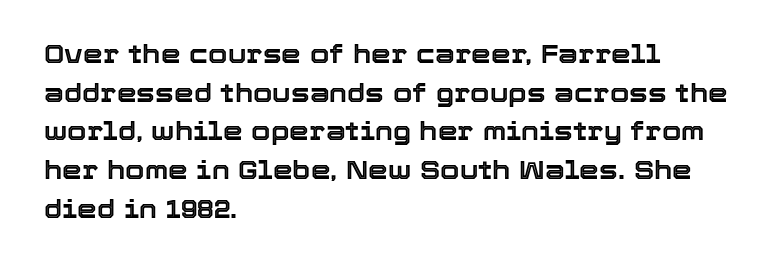
Q: Is the text italic (slanted)? A: No, it is upright.
Q: Is the text underlined? A: No.
Q: How is the paragraph aligned? A: Left-aligned.
Q: Is the spacing between letters normal or unusually wide? A: Normal.
Q: Is the spacing between lines tight, normal or loose? A: Normal.
